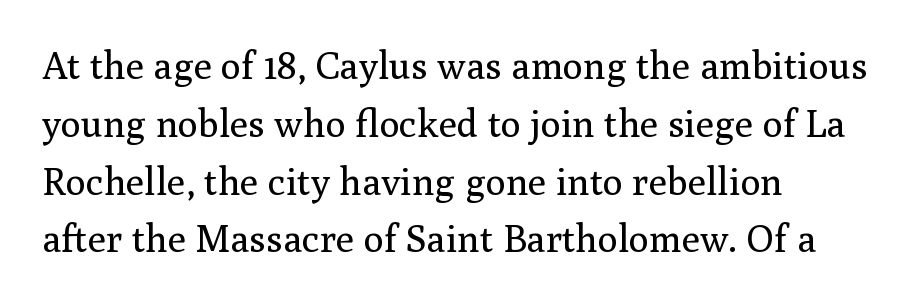
In terms of posture, this sample is upright. Is the letter spacing exaggerated? No — it looks like the ordinary default. Here the designer chose a conventional face with non-uniform glyph widths. The rag falls on the right side of this text block. Notice how descenders clear the ascenders below comfortably — that's standard leading.
